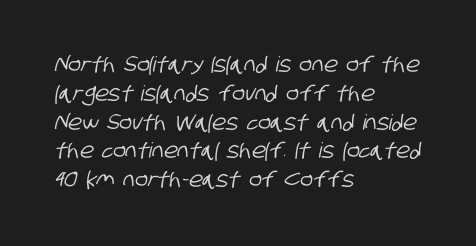
The image shows 21 px text type; set left-aligned, normal line spacing (1.37x), normal letter spacing, not underlined.
